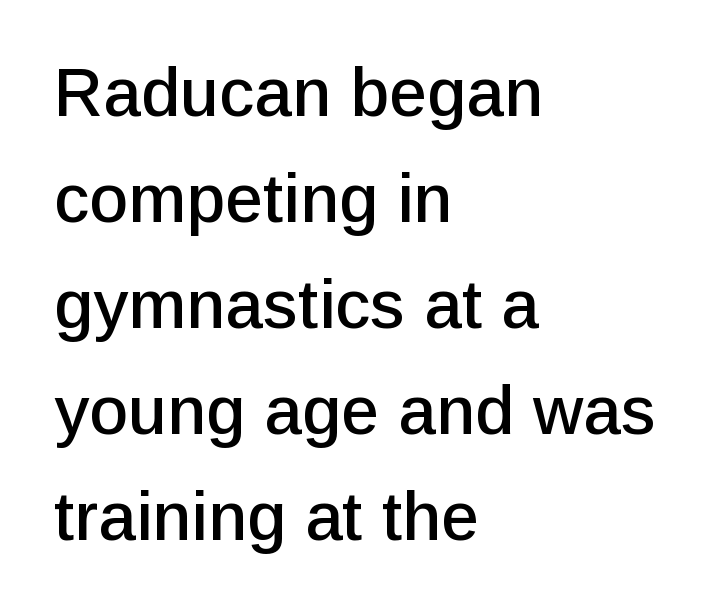
The image shows 68 px sans-serif type, upright; set left-aligned, normal line spacing (1.56x), normal letter spacing, not underlined; low stroke contrast and a medium x-height.
